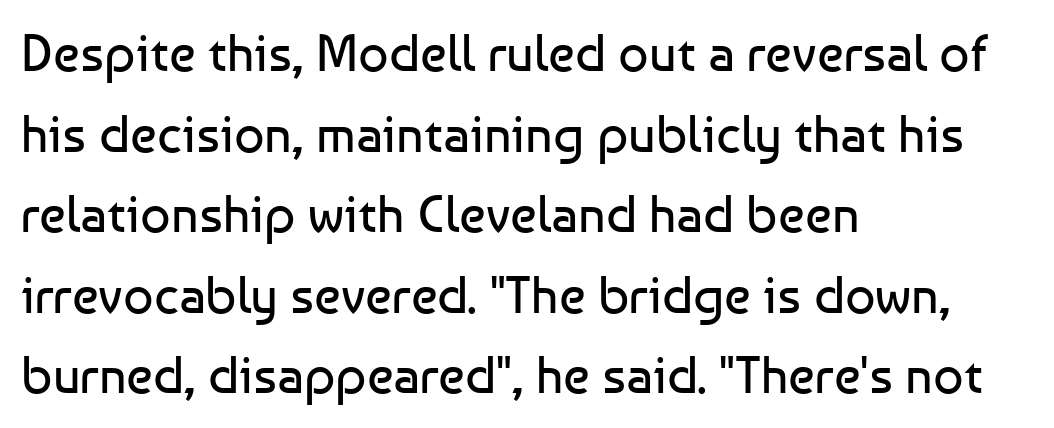
{"serif": "no", "italic": "no", "bold": "no", "weight": "regular", "width": "normal", "stroke_contrast": "low", "x_height": "medium", "monospaced": "no", "underline": "no", "align": "left", "line_spacing": "normal", "line_spacing_ratio": 1.52, "letter_spacing": "normal", "letter_spacing_em": 0.0, "glyph_px": 53}
